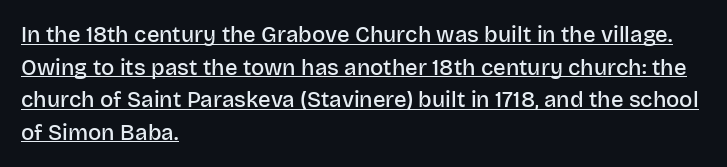
Ascenders rise straight up at ninety degrees. Line spacing here is normal. The sample's only ornament is a line tracing under the words. Heft: intermediate — a semibold.
